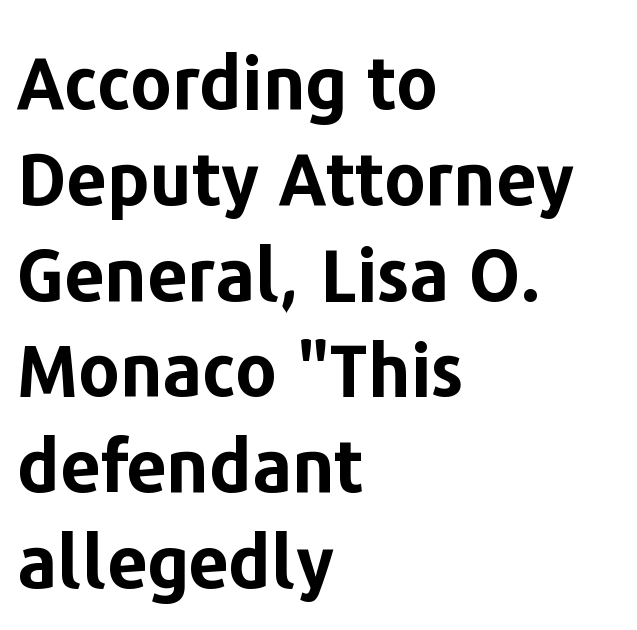
The image shows 72 px bold sans-serif type, upright; set left-aligned, normal line spacing (1.33x), normal letter spacing, not underlined; low stroke contrast and a medium x-height.
